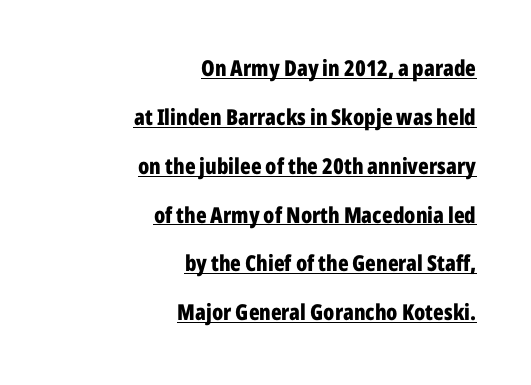
The rendering keeps characters at their native spacing. Has an underline been added? It has. Teacher's note: observe the even right margin — that is flush-right alignment. Summary of vertical rhythm: relaxed, with wide interline spacing.
